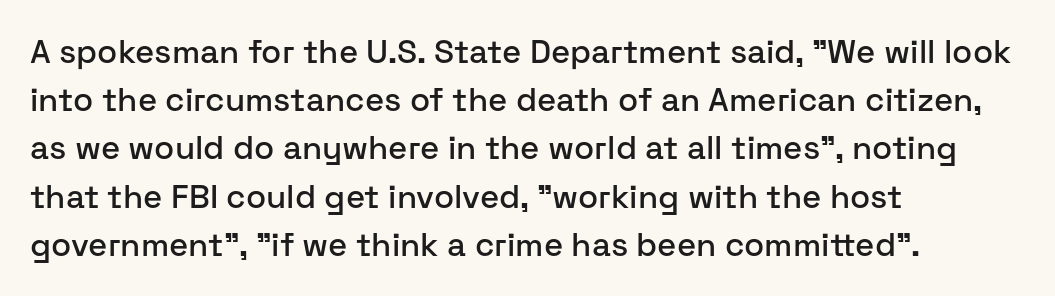
This sample keeps an unexceptional amount of space between lines. This sample is left-justified, so line endings fall wherever the words run out. If you drew a line through each stem, it would be perfectly vertical. Are there feet on the stems? There aren't — it's a sans.
